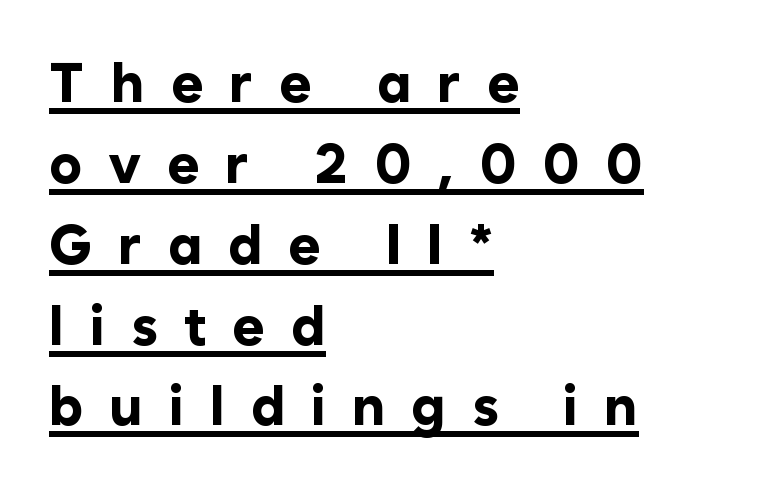
The image shows 55 px bold sans-serif type, upright; set left-aligned, normal line spacing (1.47x), unusually wide letter spacing (+0.47 em), underlined; low stroke contrast and a medium x-height.
